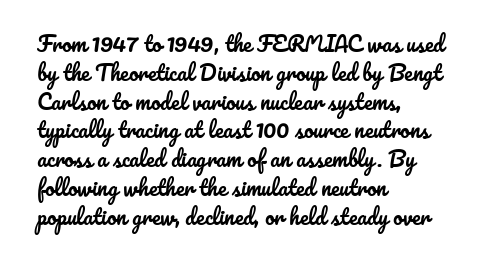
The compositor pushed each line to the left boundary. The strip under each line holds only bare page. Letter spacing: default. In terms of leading, this rendering sits right in the middle.
